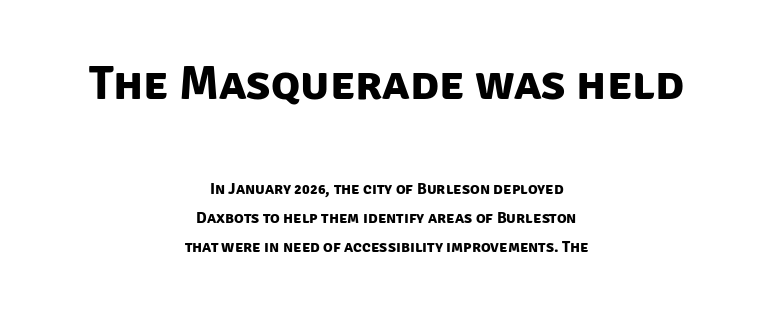
{"serif": "no", "bold": "yes", "weight": "bold", "width": "normal", "stroke_contrast": "low", "x_height": "large", "monospaced": "no", "underline": "no", "align": "center", "line_spacing_ratio": 1.81, "letter_spacing": "normal", "letter_spacing_em": 0.0, "larger_block": "first", "size_ratio": 3.0, "glyph_px": 48}
